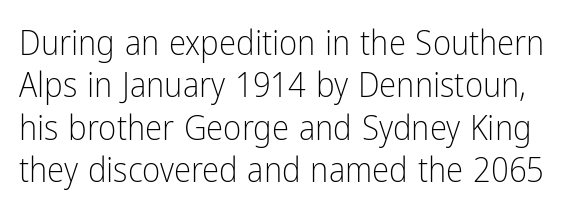
The image shows 35 px light, condensed sans-serif type, upright; set line spacing 1.21x, normal letter spacing, not underlined; low stroke contrast and a medium x-height.
